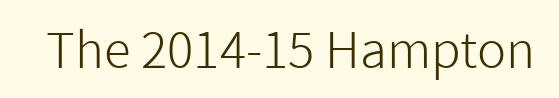
The image shows 49 px light sans-serif type, upright; set normal letter spacing, not underlined; low stroke contrast and a medium x-height.
